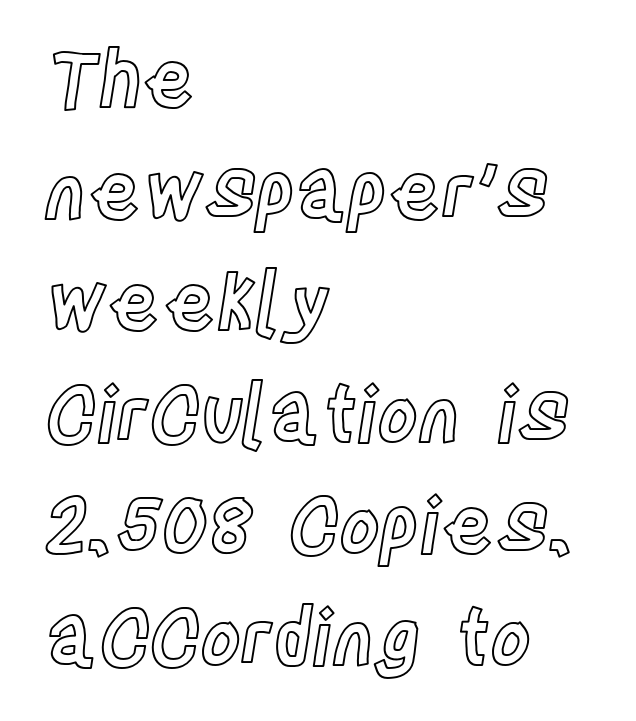
The image shows 78 px condensed type; set left-aligned, normal line spacing (1.43x), normal letter spacing, not underlined; a large x-height.
